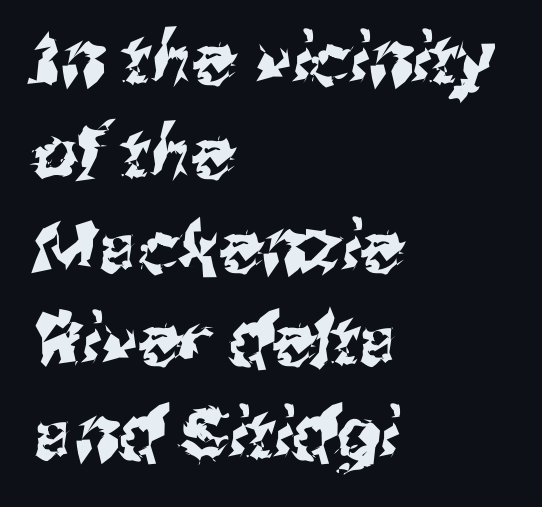
{"serif": "no", "width": "normal", "stroke_contrast": "medium", "x_height": "medium", "monospaced": "no", "underline": "no", "align": "left", "line_spacing": "normal", "line_spacing_ratio": 1.34, "letter_spacing": "normal", "letter_spacing_em": 0.0, "glyph_px": 70}
